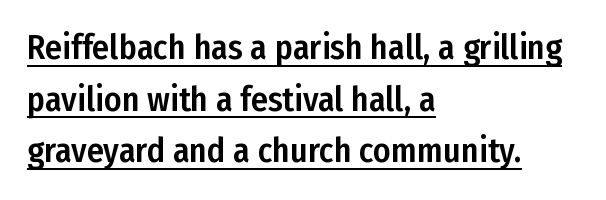
Nothing sits at the stroke ends, so this counts as sans-serif. The passage shown has conventional tracking throughout. A baseline rule has been typeset under these characters. You could not count columns in this text — the font is proportionally spaced.
